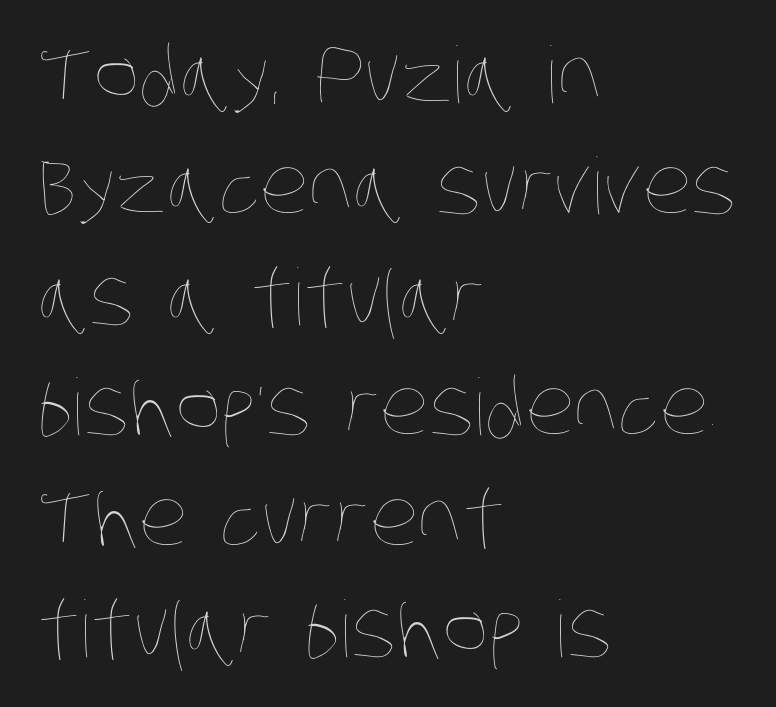
Spacing verdict: proportional, widths tailored to each character. The leading is moderate, giving the passage an even texture. Each row of text sits above clean, open space. The strokes carry an ordinary text weight at most. Characters follow at the spacing the type designer built in. Horizontally, the lines are justified to the leading edge only.
